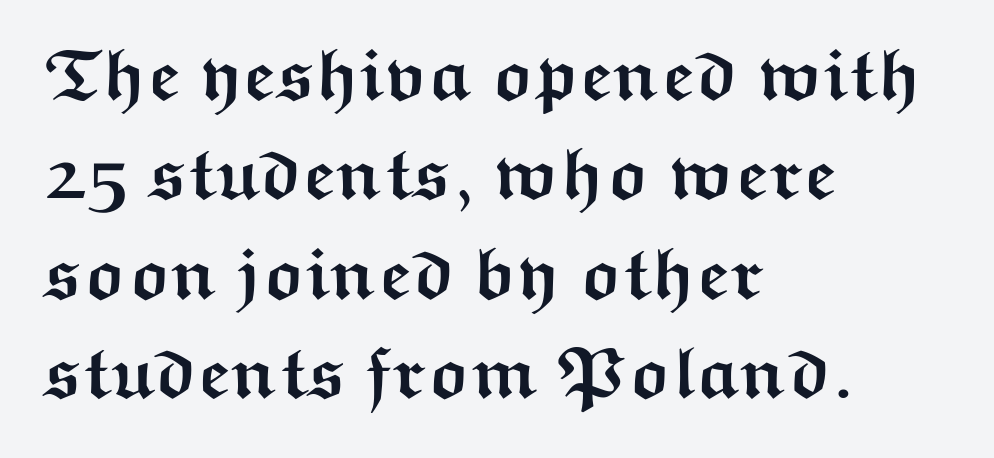
Q: Is the text bold? A: Yes.
Q: Is the text italic (slanted)? A: No, it is upright.
Q: Is the typeface a serif or a sans-serif typeface? A: Sans-serif.
Q: Is the text underlined? A: No.
Q: How is the paragraph aligned? A: Left-aligned.
Q: Is the spacing between letters normal or unusually wide? A: Normal.
Q: Is the spacing between lines tight, normal or loose? A: Normal.
Q: Width (condensed, normal, or wide)? A: Wide.
Q: Stroke contrast? A: Medium.
Q: x-height? A: Medium.
Q: Monospaced? A: No.
